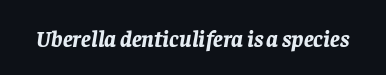
The image shows 23 px bold type, italic (leaning right); set normal letter spacing, not underlined.
